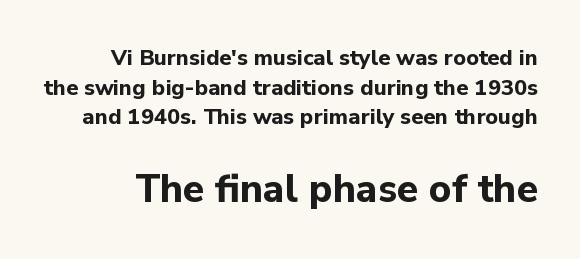
Glyph-to-glyph distance matches everyday printed text. Spacing verdict: proportional, widths tailored to each character. The sample has been set heavy, in full bold. Every stem runs plumb, perpendicular to the baseline. The glyphs are unaccompanied by any horizontal stroke below them. Here the second block reads like a headline and the first like body copy.
